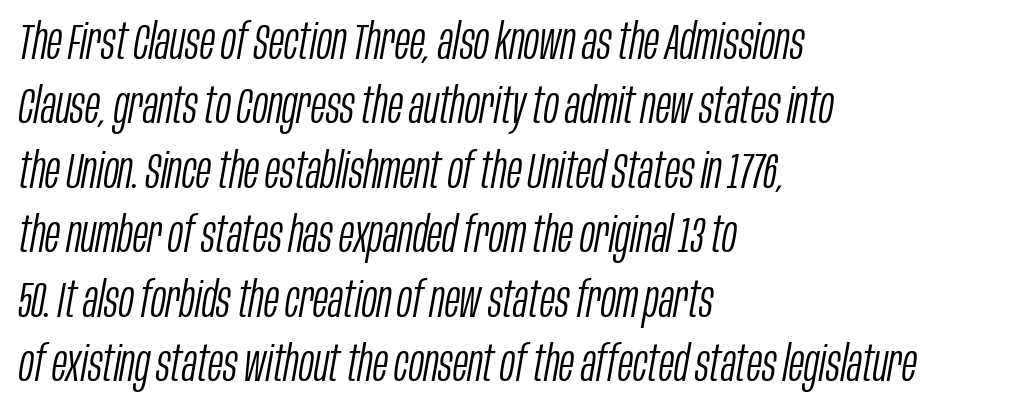
{"italic": "yes", "lean": "right", "slant_degrees": 10, "bold": "no", "weight": "light", "width": "condensed", "stroke_contrast": "low", "x_height": "large", "monospaced": "no", "underline": "no", "align": "left", "line_spacing": "normal", "line_spacing_ratio": 1.29, "letter_spacing": "normal", "letter_spacing_em": 0.0, "glyph_px": 50}
